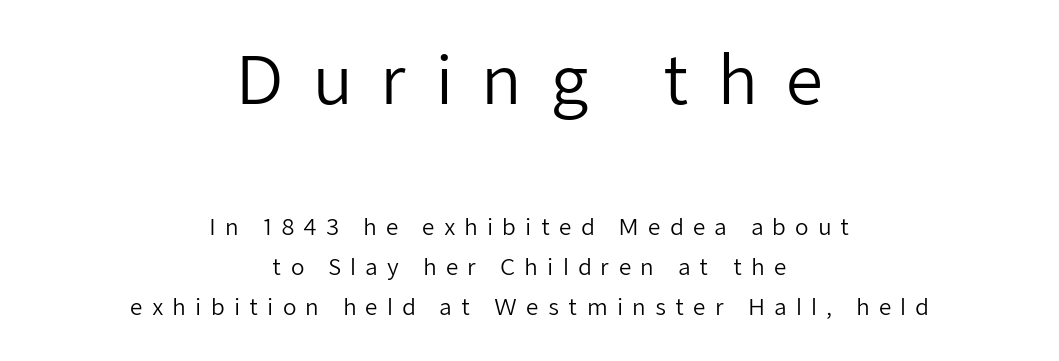
{"serif": "no", "italic": "no", "bold": "no", "weight": "regular", "width": "normal", "stroke_contrast": "low", "x_height": "medium", "monospaced": "no", "underline": "no", "align": "center", "line_spacing_ratio": 1.82, "letter_spacing": "wide", "letter_spacing_em": 0.41, "larger_block": "first", "size_ratio": 3.0, "glyph_px": 66}
